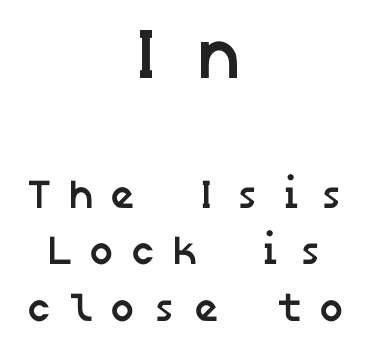
{"serif": "no", "bold": "yes", "weight": "semibold", "width": "normal", "stroke_contrast": "low", "x_height": "medium", "underline": "no", "align": "center", "line_spacing": "normal", "line_spacing_ratio": 1.37, "letter_spacing": "wide", "letter_spacing_em": 0.35, "larger_block": "first", "size_ratio": 1.76, "glyph_px": 72}
